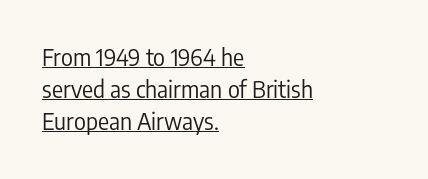
{"italic": "no", "bold": "no", "underline": "yes", "align": "left", "line_spacing": "normal", "line_spacing_ratio": 1.4, "letter_spacing": "normal", "letter_spacing_em": 0.0, "glyph_px": 23}
